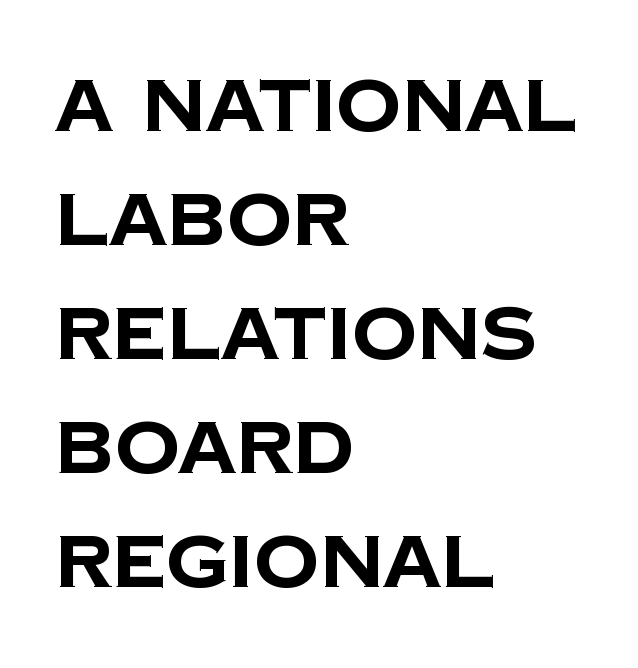
Q: Is the text bold? A: Yes.
Q: Is the typeface a serif or a sans-serif typeface? A: Sans-serif.
Q: Is the text underlined? A: No.
Q: How is the paragraph aligned? A: Left-aligned.
Q: Is the spacing between letters normal or unusually wide? A: Normal.
Q: Is the spacing between lines tight, normal or loose? A: Normal.
Q: Width (condensed, normal, or wide)? A: Normal.
Q: Stroke contrast? A: Low.
Q: x-height? A: Large.
Q: Monospaced? A: No.
